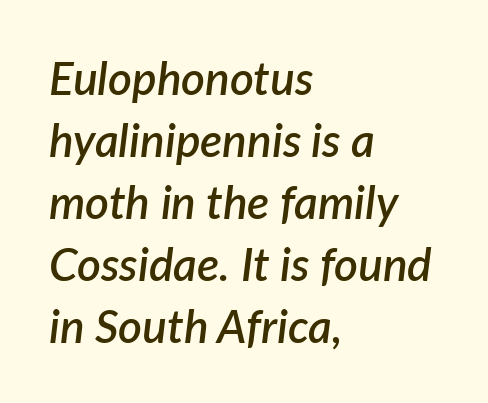
The image shows 46 px semibold type, italic (leaning right); set left-aligned, normal line spacing (1.35x), normal letter spacing, not underlined; low stroke contrast and a medium x-height.
